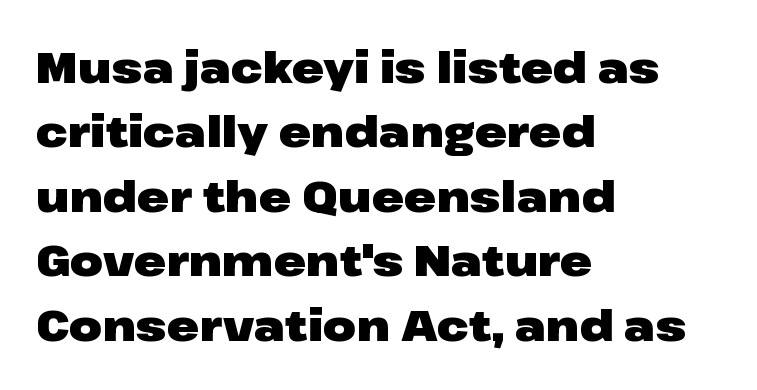
The image shows 43 px heavy, wide sans-serif type, upright; set left-aligned, normal line spacing (1.5x), normal letter spacing, not underlined; low stroke contrast and a medium x-height.
